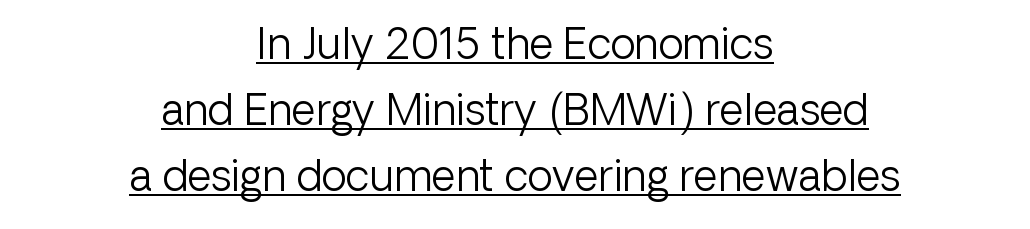
Q: Is the text bold? A: No.
Q: Is the text italic (slanted)? A: No, it is upright.
Q: Is the typeface a serif or a sans-serif typeface? A: Sans-serif.
Q: Is the text underlined? A: Yes.
Q: How is the paragraph aligned? A: Centered.
Q: Is the spacing between letters normal or unusually wide? A: Normal.
Q: Is the spacing between lines tight, normal or loose? A: Normal.
Q: Width (condensed, normal, or wide)? A: Normal.
Q: Stroke contrast? A: Low.
Q: x-height? A: Medium.
Q: Monospaced? A: No.
